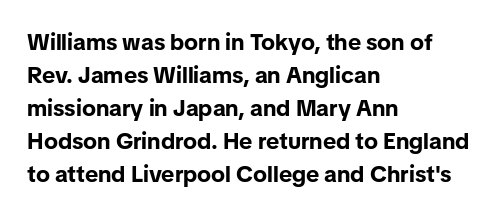
The image shows 23 px bold type, upright; set left-aligned, normal line spacing (1.43x), normal letter spacing, not underlined.
